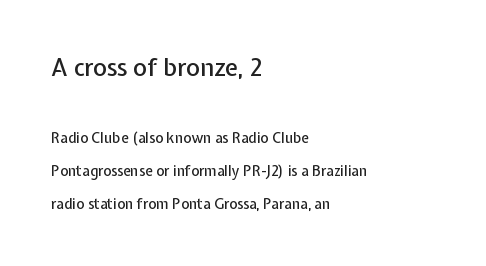
Q: Is the text italic (slanted)? A: No, it is upright.
Q: Is the text underlined? A: No.
Q: How is the paragraph aligned? A: Left-aligned.
Q: Is the spacing between letters normal or unusually wide? A: Normal.
Q: Is the spacing between lines tight, normal or loose? A: Loose.
Q: Which block of text is set in a larger size, the first (top) or the second (bottom)? A: The first (top) one.
